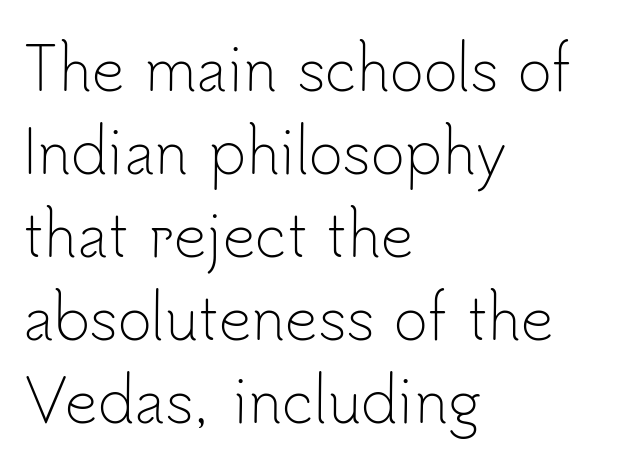
{"serif": "no", "italic": "no", "bold": "no", "weight": "light", "width": "normal", "stroke_contrast": "low", "x_height": "small", "monospaced": "no", "underline": "no", "align": "left", "line_spacing": "normal", "line_spacing_ratio": 1.43, "letter_spacing": "normal", "letter_spacing_em": 0.0, "glyph_px": 58}
